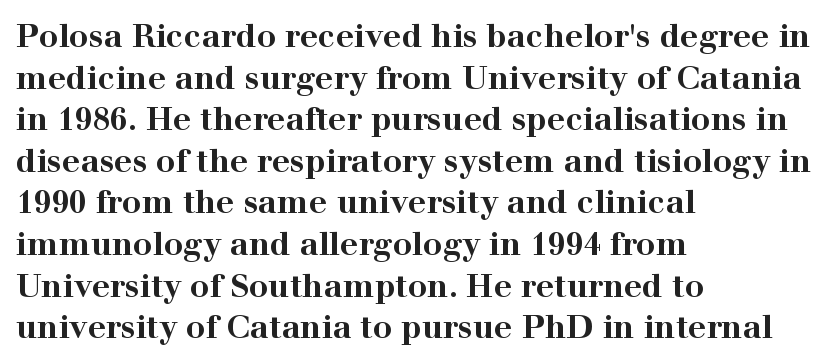
Regarding leading, the lines here are spaced in the standard way. The passage shown is typeset with a serif family. The lettering holds an erect, upright posture throughout. Standard letterfit; no display-style spreading of the glyphs.
